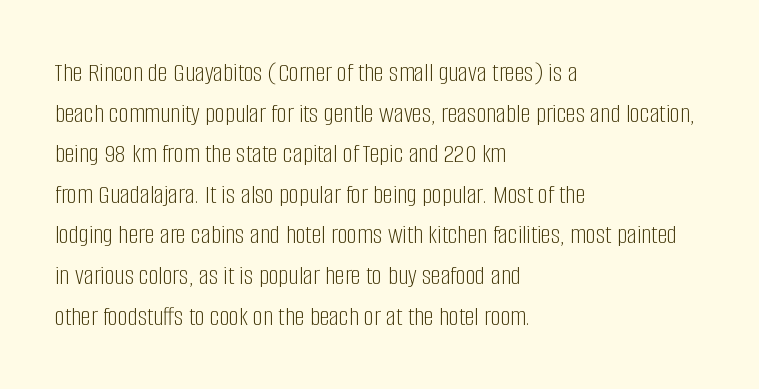
Q: Is the text bold? A: No.
Q: Is the text italic (slanted)? A: No, it is upright.
Q: Is the typeface a serif or a sans-serif typeface? A: Sans-serif.
Q: Is the text underlined? A: No.
Q: How is the paragraph aligned? A: Left-aligned.
Q: Is the spacing between letters normal or unusually wide? A: Normal.
Q: Is the spacing between lines tight, normal or loose? A: Normal.
Q: Width (condensed, normal, or wide)? A: Condensed.
Q: Stroke contrast? A: Low.
Q: x-height? A: Large.
Q: Monospaced? A: No.
